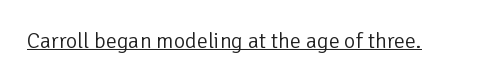
The image shows 22 px text type, upright; set normal letter spacing, underlined.
